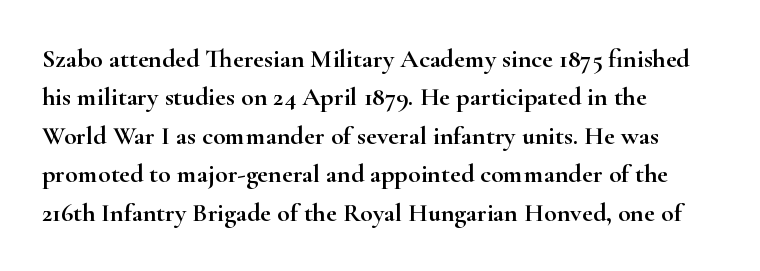
The image shows 26 px text type, upright; set left-aligned, normal line spacing (1.48x), normal letter spacing, not underlined.
